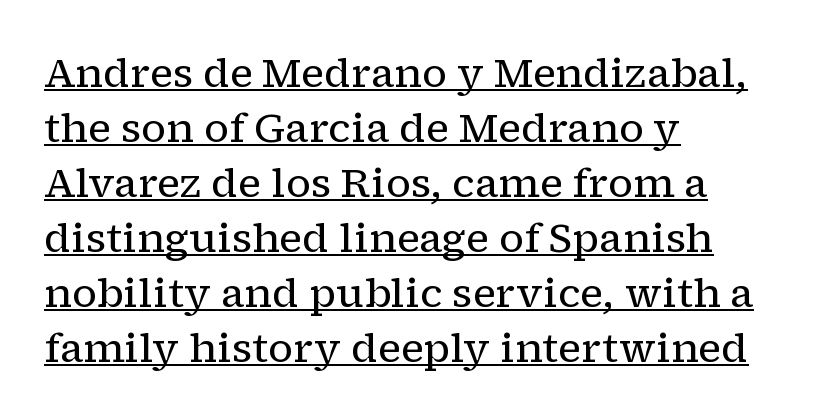
The face used here is rendered with its standard letterfit. These lines are rendered in a variable-pitch font. Note: serifs present on the glyphs. Students, observe the line beneath the letters — that is underlining. A typesetter would call this leading conventional body-copy spacing. Layout note: lines flush left.
